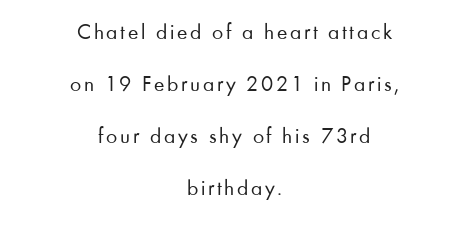
{"italic": "no", "bold": "no", "underline": "no", "align": "center", "line_spacing": "loose", "line_spacing_ratio": 2.37, "glyph_px": 22}
